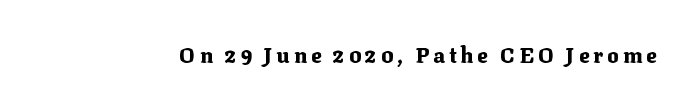
The image shows 21 px bold type, upright; set unusually wide letter spacing (+0.2 em), not underlined.
